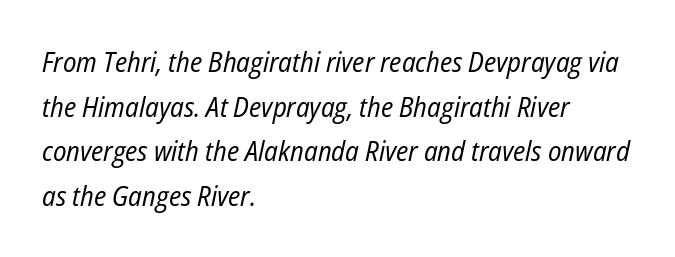
Q: Is the text bold? A: No.
Q: Is the text italic (slanted)? A: Yes, it leans right by about 12 degrees.
Q: Is the text underlined? A: No.
Q: How is the paragraph aligned? A: Left-aligned.
Q: Is the spacing between letters normal or unusually wide? A: Normal.
Q: Is the spacing between lines tight, normal or loose? A: Normal.
Q: Width (condensed, normal, or wide)? A: Condensed.
Q: Stroke contrast? A: Low.
Q: x-height? A: Medium.
Q: Monospaced? A: No.
